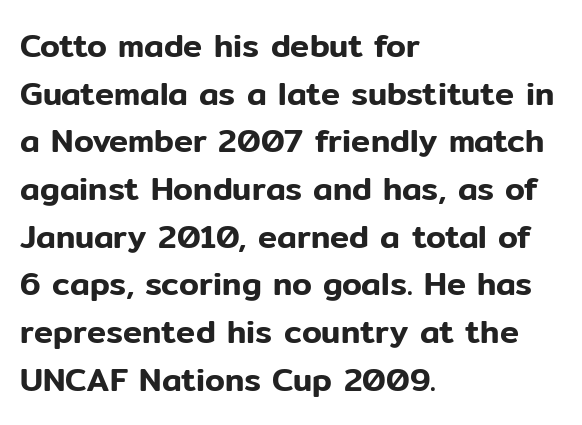
Q: Is the text italic (slanted)? A: No, it is upright.
Q: Is the typeface a serif or a sans-serif typeface? A: Sans-serif.
Q: Is the text underlined? A: No.
Q: How is the paragraph aligned? A: Left-aligned.
Q: Is the spacing between letters normal or unusually wide? A: Normal.
Q: Is the spacing between lines tight, normal or loose? A: Normal.
Q: Width (condensed, normal, or wide)? A: Normal.
Q: Stroke contrast? A: Low.
Q: x-height? A: Medium.
Q: Monospaced? A: No.
